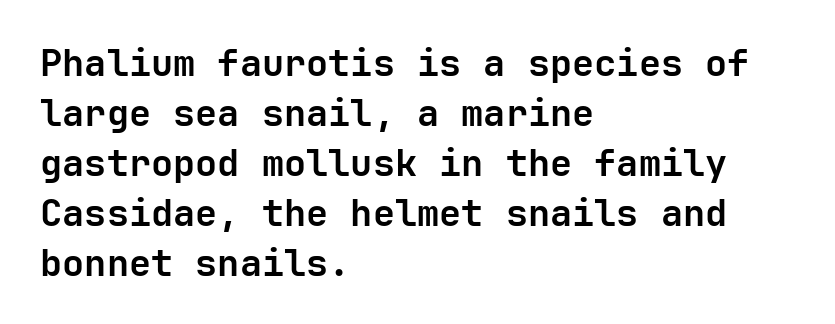
The image shows 37 px semibold sans-serif type, upright; set left-aligned, normal line spacing (1.35x), normal letter spacing, not underlined; low stroke contrast and a medium x-height.
